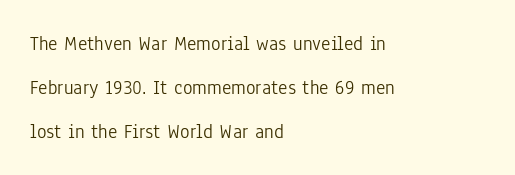
The image shows 20 px text type, upright; set left-aligned, loose line spacing (2.2x), normal letter spacing, not underlined.
